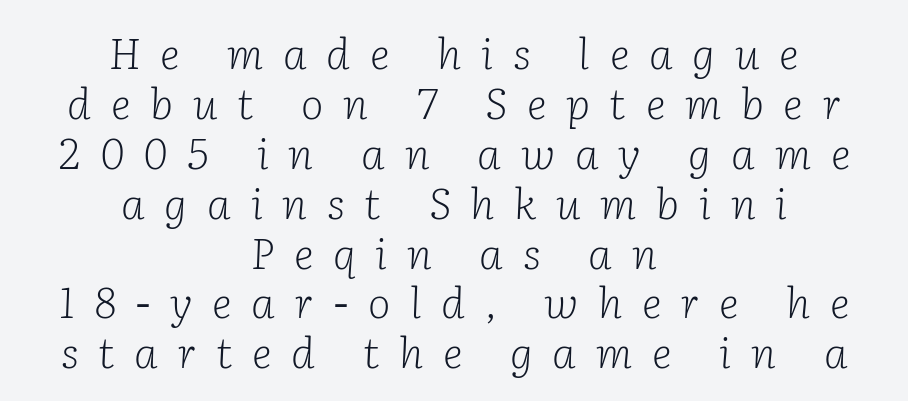
The letters are spread apart with noticeably loose tracking. Glance below the letters and you will spot only blank space. A typesetter would call this proportional, since set widths differ per character. Layout note: lines centered.
